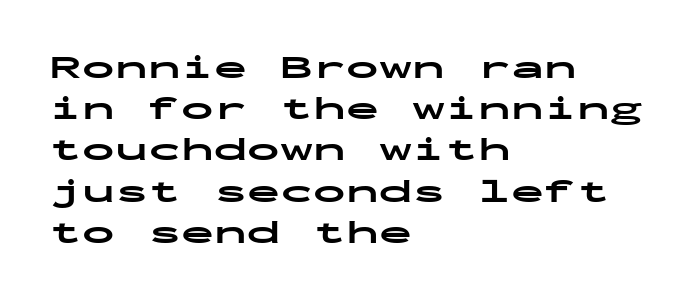
The image shows 33 px bold, wide sans-serif type, upright, monospaced; set left-aligned, normal line spacing (1.25x), normal letter spacing, not underlined; low stroke contrast and a medium x-height.
